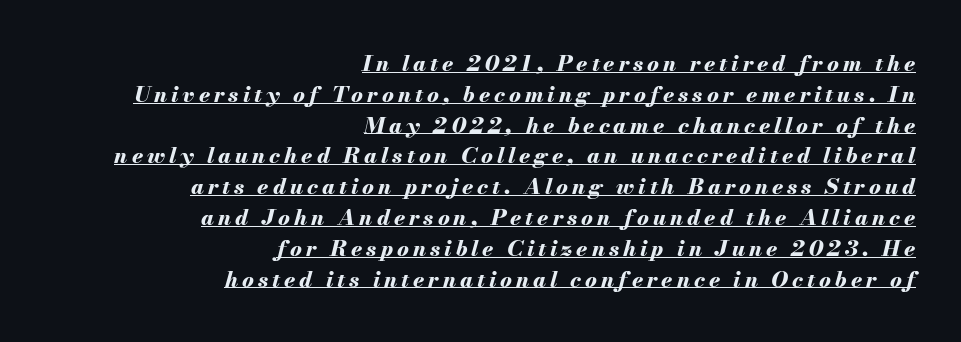
Q: Is the text bold? A: Yes.
Q: Is the text italic (slanted)? A: Yes, it leans right by about 13 degrees.
Q: Is the text underlined? A: Yes.
Q: How is the paragraph aligned? A: Right-aligned.
Q: Is the spacing between lines tight, normal or loose? A: Normal.
